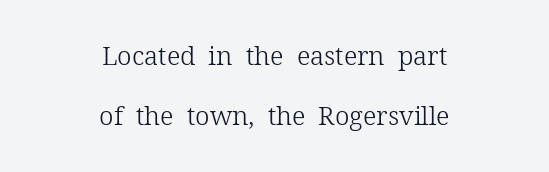
{"italic": "no", "bold": "no", "underline": "no", "align": "center", "line_spacing": "loose", "line_spacing_ratio": 2.29, "letter_spacing": "normal", "letter_spacing_em": 0.0, "glyph_px": 26}
